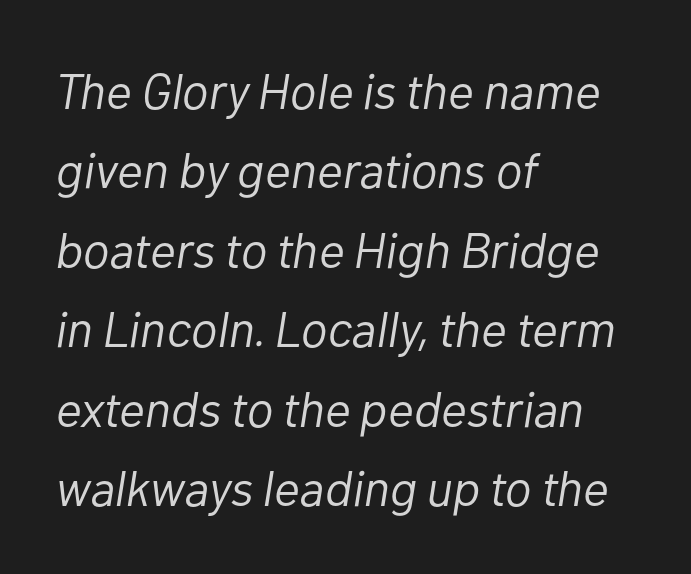
Q: Is the text bold? A: No.
Q: Is the text italic (slanted)? A: Yes, it leans right by about 10 degrees.
Q: Is the text underlined? A: No.
Q: How is the paragraph aligned? A: Left-aligned.
Q: Is the spacing between letters normal or unusually wide? A: Normal.
Q: Is the spacing between lines tight, normal or loose? A: Normal.
Q: Width (condensed, normal, or wide)? A: Normal.
Q: Stroke contrast? A: Low.
Q: x-height? A: Medium.
Q: Monospaced? A: No.
